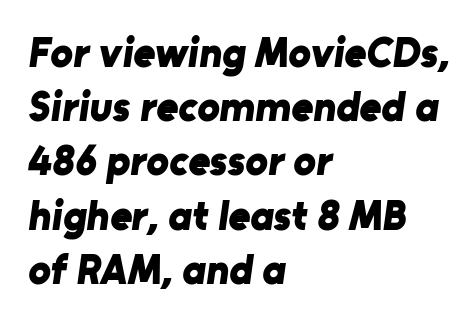
Unmarked baselines from the first word to the last. Proportional: the letters do not fall into vertical columns. Emphasis by weight is at full strength: bold. Reading down the column, the eye jumps a familiar distance to each next line. Where is the straight margin? On the left. You could call the tracking neutral — neither tight nor loose.
